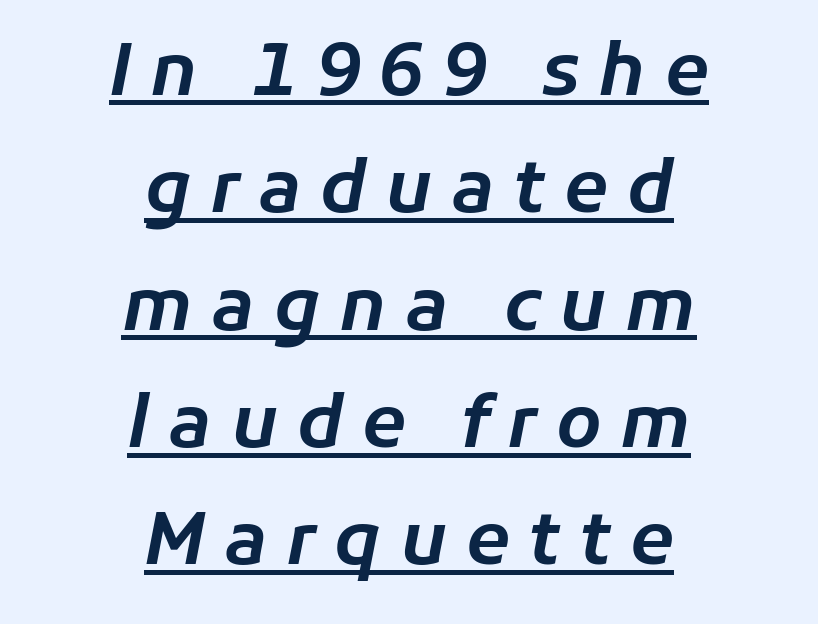
The designer left line spacing at the default. Is this a fixed-width face? No — the glyphs have proportional, varying widths. Emphasis-style slanted type is in use. Tracking value appears strongly positive — letters spread wide. A centered setting, common on invitations and titles, is used for this passage. Underline: present.
